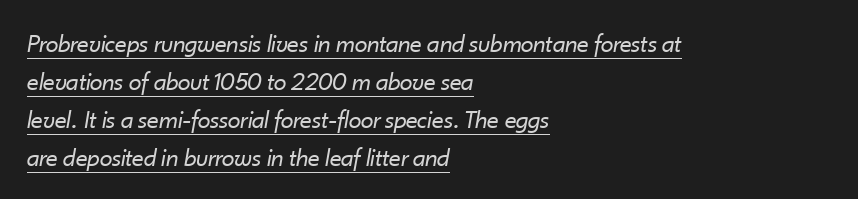
{"italic": "yes", "lean": "right", "slant_degrees": 10, "bold": "no", "underline": "yes", "align": "left", "line_spacing": "normal", "line_spacing_ratio": 1.46, "letter_spacing": "normal", "letter_spacing_em": 0.0, "glyph_px": 26}
